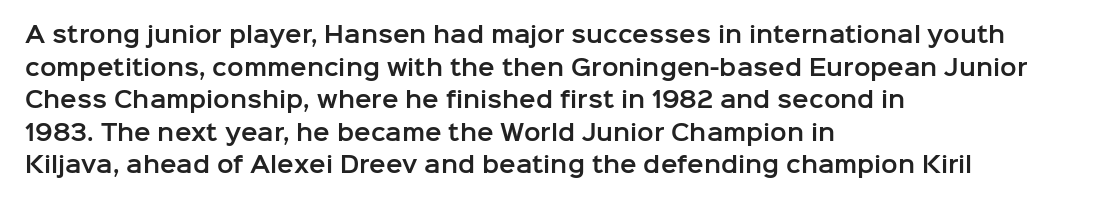
The image shows 22 px text type, upright; set left-aligned, normal line spacing (1.48x), normal letter spacing, not underlined.
